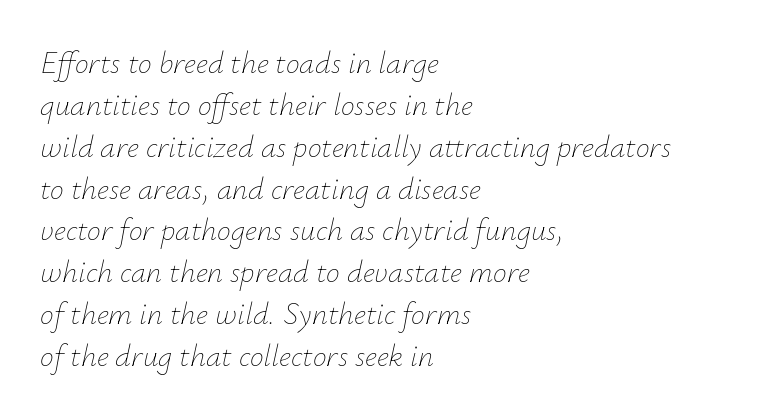
Q: Is the text bold? A: No.
Q: Is the text italic (slanted)? A: Yes, it leans right by about 12 degrees.
Q: Is the text underlined? A: No.
Q: How is the paragraph aligned? A: Left-aligned.
Q: Is the spacing between letters normal or unusually wide? A: Normal.
Q: Is the spacing between lines tight, normal or loose? A: Normal.
Q: Width (condensed, normal, or wide)? A: Normal.
Q: Stroke contrast? A: Low.
Q: x-height? A: Small.
Q: Monospaced? A: No.
